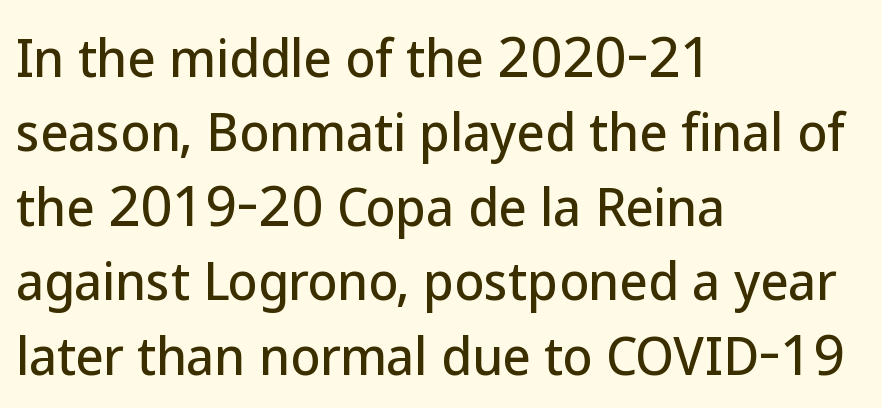
Q: Is the text italic (slanted)? A: No, it is upright.
Q: Is the typeface a serif or a sans-serif typeface? A: Sans-serif.
Q: Is the text underlined? A: No.
Q: How is the paragraph aligned? A: Left-aligned.
Q: Is the spacing between letters normal or unusually wide? A: Normal.
Q: Is the spacing between lines tight, normal or loose? A: Normal.
Q: Width (condensed, normal, or wide)? A: Normal.
Q: Stroke contrast? A: Low.
Q: x-height? A: Medium.
Q: Monospaced? A: No.
